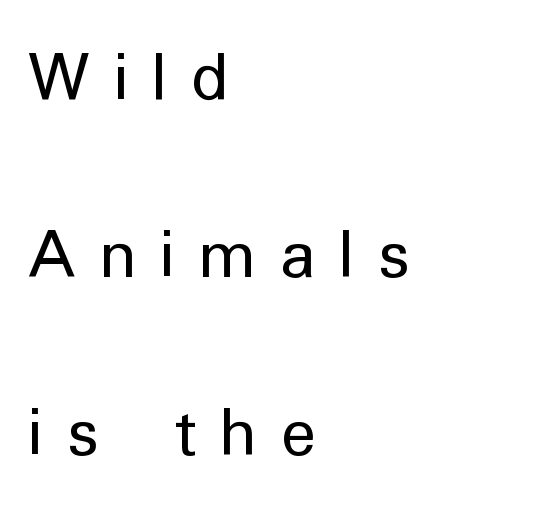
The image shows 73 px regular-weight sans-serif type, upright; set left-aligned, loose line spacing (2.43x), unusually wide letter spacing (+0.33 em), not underlined; low stroke contrast and a medium x-height.
